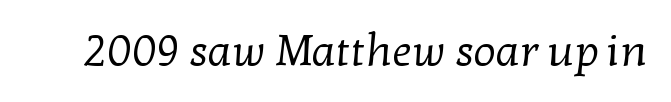
Underline: absent. The designer went with a serif here, giving each stem small feet. Note the varied advance widths — an 'i' is clearly narrower than an 'm'. Spacing between characters is what you'd get straight out of the box. No chunkiness to these letters — they're not bold.
